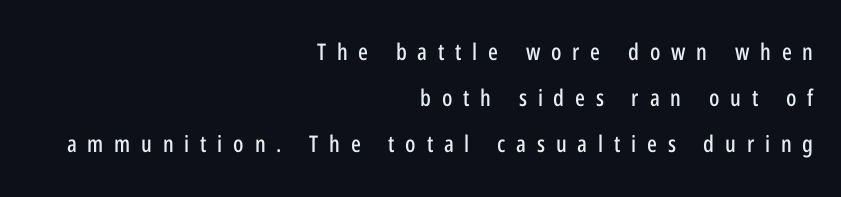
{"italic": "no", "underline": "no", "align": "right", "line_spacing": "loose", "line_spacing_ratio": 2.0, "letter_spacing": "wide", "letter_spacing_em": 0.47, "glyph_px": 23}
